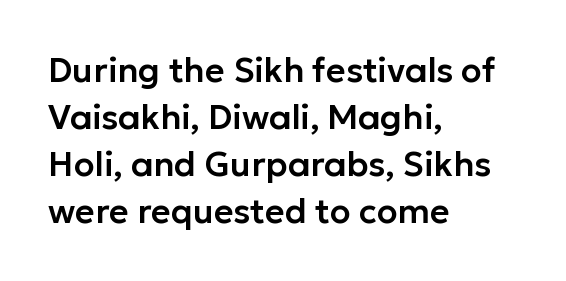
The designer left line spacing at the default. Think of a printed novel: that variable character pitch is what you see here. Ordinary non-slanted type is in use. Words float on clear page, feet unadorned.
